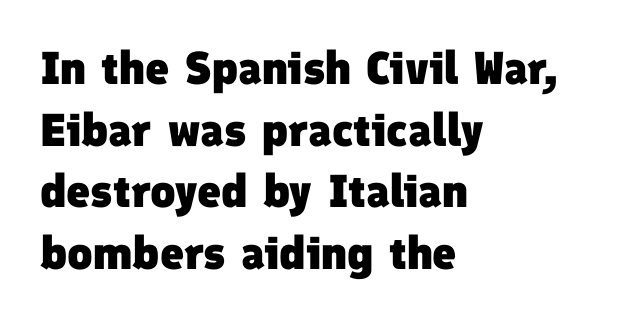
{"serif": "no", "bold": "yes", "weight": "heavy", "width": "normal", "stroke_contrast": "low", "x_height": "medium", "monospaced": "no", "underline": "no", "align": "left", "line_spacing": "normal", "line_spacing_ratio": 1.34, "letter_spacing": "normal", "letter_spacing_em": 0.0, "glyph_px": 46}
